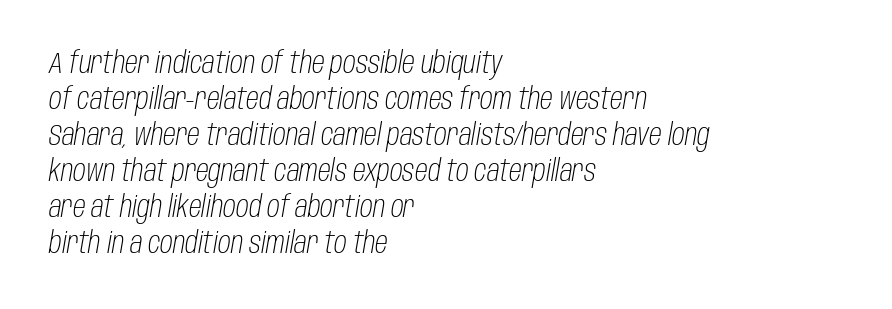
The space directly below the letters is spotless. The letters look calm and open, with moderate or lighter stems. Caption: multi-line text, flush left, ragged right. Think of a printed novel: that variable character pitch is what you see here. The horizontal fit of the characters is conventional and even.
